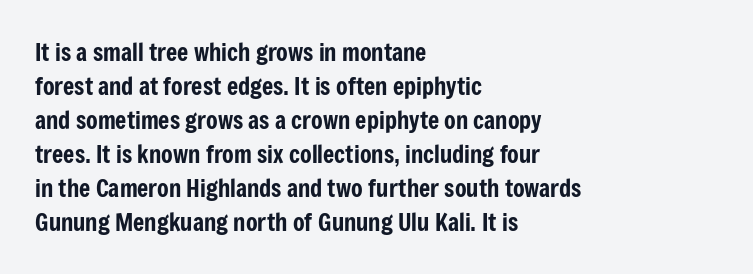
The image shows 24 px text type, upright; set left-aligned, normal line spacing (1.42x), normal letter spacing, not underlined.
